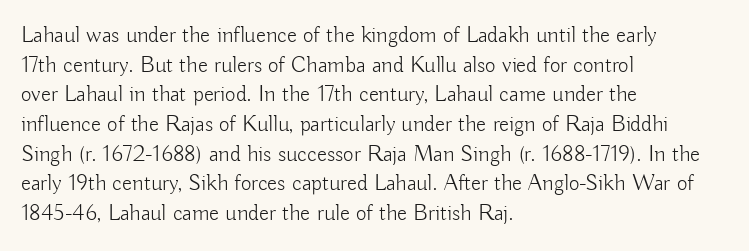
Q: Is the text bold? A: No.
Q: Is the text italic (slanted)? A: No, it is upright.
Q: Is the text underlined? A: No.
Q: How is the paragraph aligned? A: Left-aligned.
Q: Is the spacing between letters normal or unusually wide? A: Normal.
Q: Is the spacing between lines tight, normal or loose? A: Normal.
